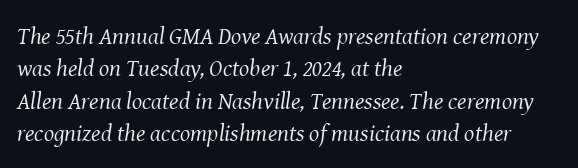
Q: Is the text bold? A: No.
Q: Is the text italic (slanted)? A: Yes, it leans right by about 8 degrees.
Q: Is the text underlined? A: No.
Q: How is the paragraph aligned? A: Left-aligned.
Q: Is the spacing between letters normal or unusually wide? A: Normal.
Q: Is the spacing between lines tight, normal or loose? A: Normal.
